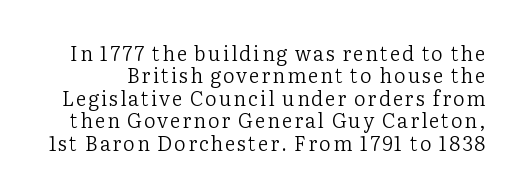
Q: Is the text bold? A: No.
Q: Is the text italic (slanted)? A: No, it is upright.
Q: Is the text underlined? A: No.
Q: Is the spacing between lines tight, normal or loose? A: Tight.
